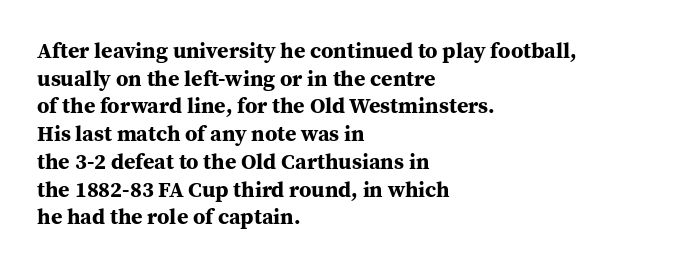
The image shows 22 px bold type, upright; set left-aligned, normal line spacing (1.26x), normal letter spacing, not underlined.
